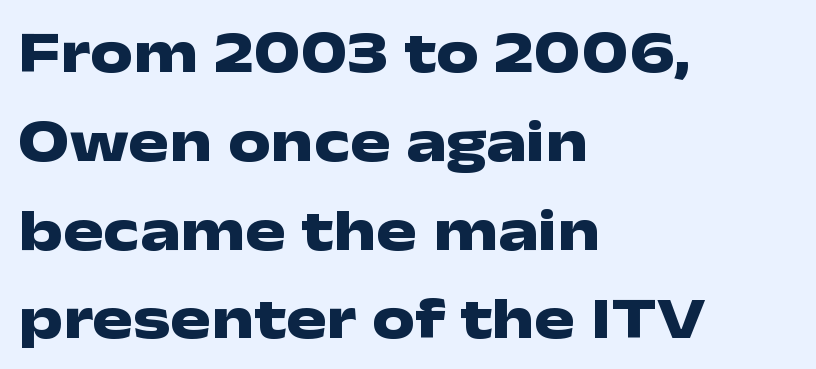
Q: Is the text bold? A: Yes.
Q: Is the text italic (slanted)? A: No, it is upright.
Q: Is the typeface a serif or a sans-serif typeface? A: Sans-serif.
Q: Is the text underlined? A: No.
Q: How is the paragraph aligned? A: Left-aligned.
Q: Is the spacing between letters normal or unusually wide? A: Normal.
Q: Is the spacing between lines tight, normal or loose? A: Normal.
Q: Width (condensed, normal, or wide)? A: Wide.
Q: Stroke contrast? A: Low.
Q: x-height? A: Medium.
Q: Monospaced? A: No.
